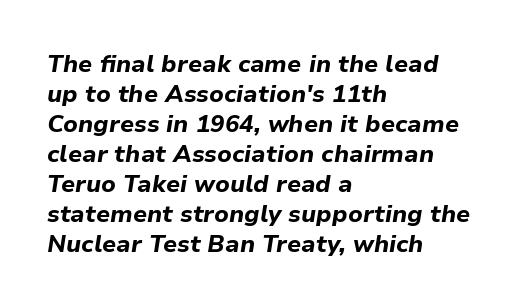
Q: Is the text bold? A: Yes.
Q: Is the text italic (slanted)? A: Yes, it leans right by about 9 degrees.
Q: Is the text underlined? A: No.
Q: How is the paragraph aligned? A: Left-aligned.
Q: Is the spacing between letters normal or unusually wide? A: Normal.
Q: Is the spacing between lines tight, normal or loose? A: Normal.
